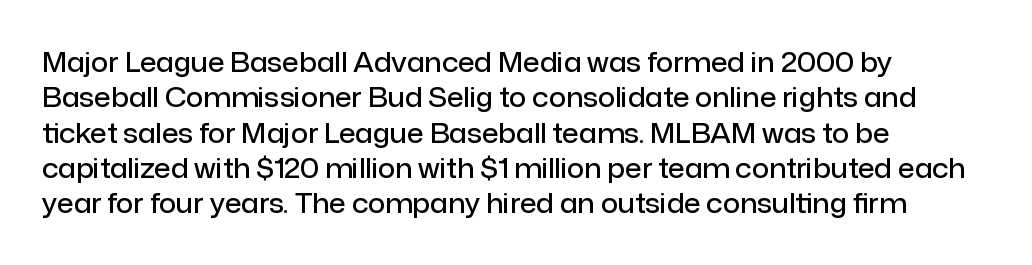
The image shows 27 px text type, upright; set left-aligned, normal line spacing (1.31x), normal letter spacing, not underlined.
